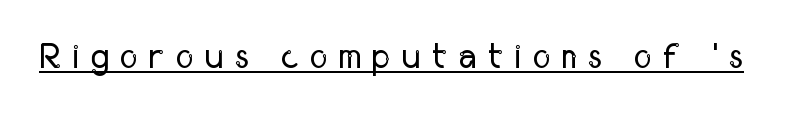
The image shows 36 px regular-weight, condensed sans-serif type, upright; set unusually wide letter spacing (+0.28 em), underlined; low stroke contrast and a medium x-height.
